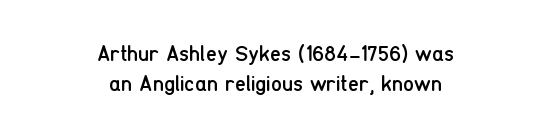
Q: Is the text bold? A: No.
Q: Is the text italic (slanted)? A: No, it is upright.
Q: Is the text underlined? A: No.
Q: How is the paragraph aligned? A: Centered.
Q: Is the spacing between letters normal or unusually wide? A: Normal.
Q: Is the spacing between lines tight, normal or loose? A: Normal.
